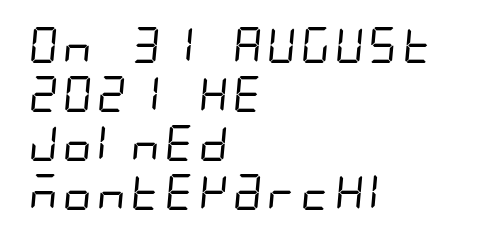
Think standard paragraph weight, or any step lighter than that. The line-height multiplier appears to be the usual default. Each row of text sits above clean, open space. These lines keep a tight, regular rhythm from letter to letter. The text was rendered using a sans face with plain stroke endings. Line beginnings align vertically; line endings do not.
